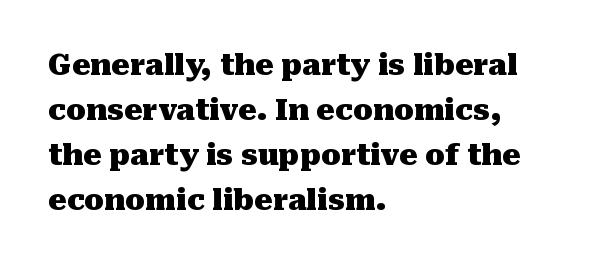
The image shows 29 px heavy serif type, upright; set left-aligned, normal line spacing (1.55x), normal letter spacing, not underlined; medium stroke contrast and a medium x-height.
